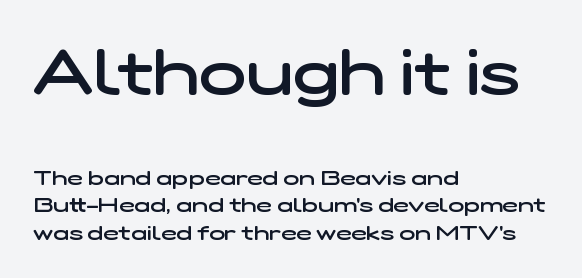
Q: Is the text bold? A: Semi-bold.
Q: Is the typeface a serif or a sans-serif typeface? A: Sans-serif.
Q: Is the text underlined? A: No.
Q: How is the paragraph aligned? A: Left-aligned.
Q: Is the spacing between letters normal or unusually wide? A: Normal.
Q: Is the spacing between lines tight, normal or loose? A: Normal.
Q: Which block of text is set in a larger size, the first (top) or the second (bottom)? A: The first (top) one.
Q: Width (condensed, normal, or wide)? A: Wide.
Q: Stroke contrast? A: Low.
Q: x-height? A: Medium.
Q: Monospaced? A: No.
